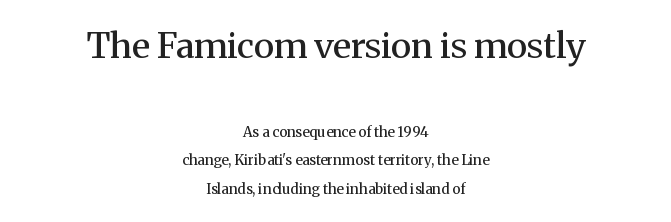
{"serif": "yes", "italic": "no", "bold": "semi", "weight": "semibold", "width": "normal", "stroke_contrast": "medium", "x_height": "medium", "monospaced": "no", "underline": "no", "align": "center", "line_spacing": "loose", "line_spacing_ratio": 2.05, "letter_spacing": "normal", "letter_spacing_em": 0.0, "larger_block": "first", "size_ratio": 2.5, "glyph_px": 35}
